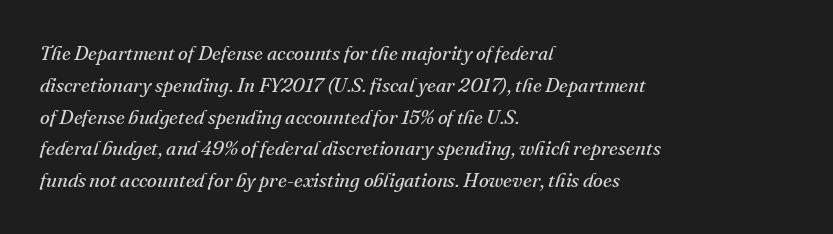
Notice how the passage keeps a crisp vertical edge on the left only. The passage shown leans; its letterforms are oblique. Stem width sits at or under what a default text font uses. Glyph-to-glyph distance matches everyday printed text. In terms of leading, this rendering sits right in the middle.
